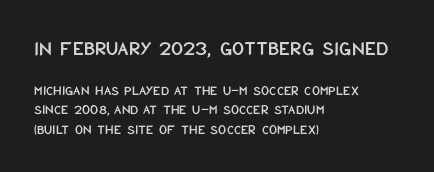
Q: Is the text italic (slanted)? A: No, it is upright.
Q: Is the text underlined? A: No.
Q: How is the paragraph aligned? A: Left-aligned.
Q: Is the spacing between letters normal or unusually wide? A: Normal.
Q: Is the spacing between lines tight, normal or loose? A: Normal.
Q: Which block of text is set in a larger size, the first (top) or the second (bottom)? A: The first (top) one.
